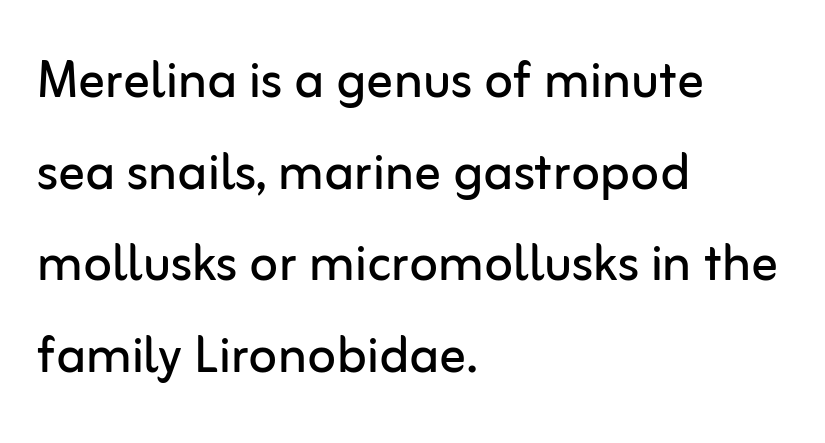
The image shows 66 px regular-weight sans-serif type, upright; set left-aligned, normal line spacing (1.39x), normal letter spacing, not underlined; low stroke contrast and a medium x-height.
